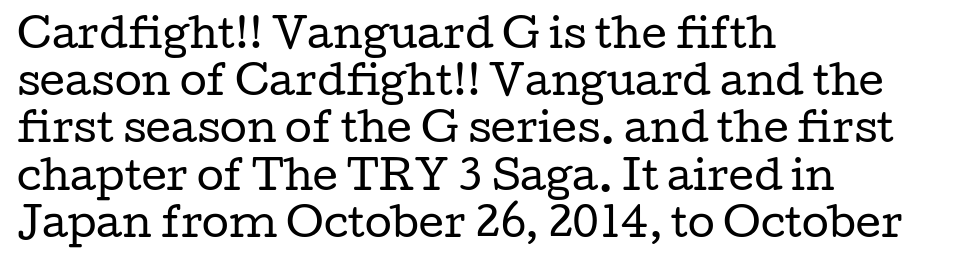
{"serif": "yes", "italic": "no", "bold": "no", "weight": "regular", "width": "wide", "stroke_contrast": "low", "x_height": "medium", "monospaced": "no", "underline": "no", "align": "left", "line_spacing_ratio": 1.21, "letter_spacing": "normal", "letter_spacing_em": 0.0, "glyph_px": 39}
